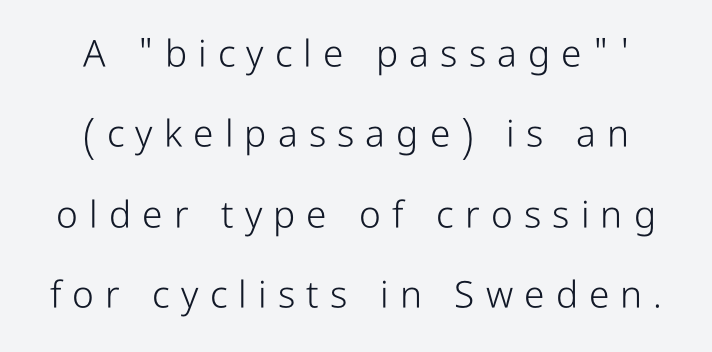
Q: Is the text bold? A: No.
Q: Is the text italic (slanted)? A: No, it is upright.
Q: Is the typeface a serif or a sans-serif typeface? A: Sans-serif.
Q: Is the text underlined? A: No.
Q: How is the paragraph aligned? A: Centered.
Q: Is the spacing between letters normal or unusually wide? A: Unusually wide.
Q: Is the spacing between lines tight, normal or loose? A: Loose.
Q: Width (condensed, normal, or wide)? A: Condensed.
Q: Stroke contrast? A: Low.
Q: x-height? A: Medium.
Q: Monospaced? A: No.
